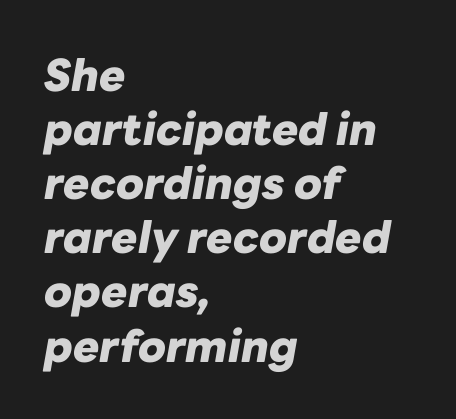
Here the designer chose a conventional face with non-uniform glyph widths. The face used here is rendered with its standard letterfit. This sample is left-justified, so line endings fall wherever the words run out. Has an underline been added? It has not. Is the type slanted? Yes — the strokes lean at a clear angle.
